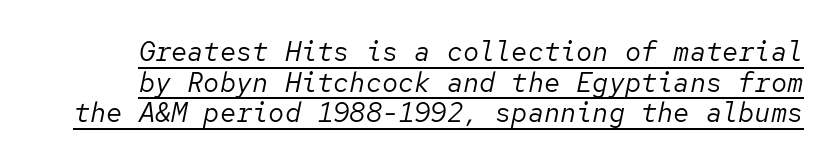
A light-to-regular cut is what we see here. Does the leading feel generous? Not at all — it's pinched. Inter-character spacing is left at the font's built-in metrics. You can tell it's italic because the verticals aren't actually vertical. Looks like someone drew a line under every word here.
